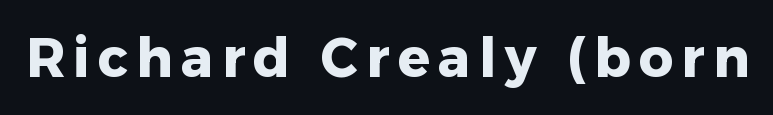
The image shows 54 px heavy sans-serif type, upright; set not underlined; low stroke contrast and a medium x-height.
